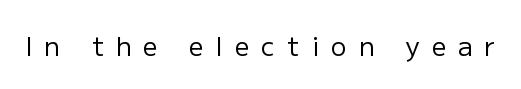
Tracking value appears strongly positive — letters spread wide. Bold? No — there's no thickening of the strokes. Nobody drew a line under any word here. Nope, not italic — everything's standing straight.
